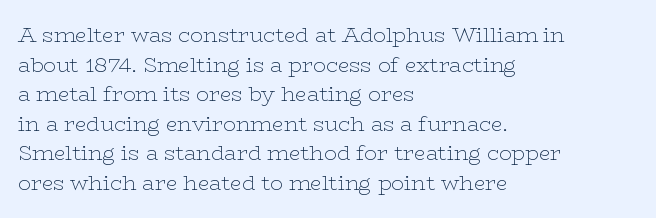
{"italic": "no", "bold": "no", "underline": "no", "align": "left", "line_spacing": "normal", "line_spacing_ratio": 1.41, "letter_spacing": "normal", "letter_spacing_em": 0.0, "glyph_px": 21}
